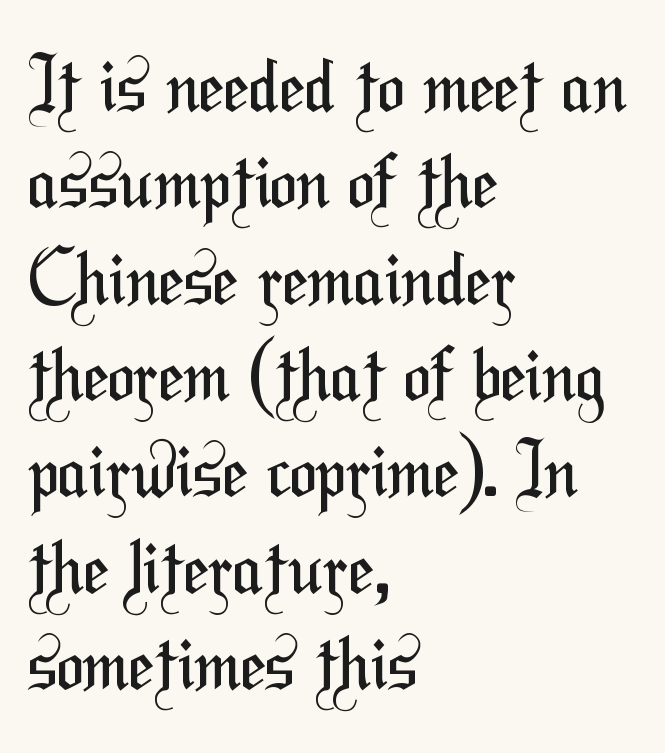
Serif or sans? Sans — the stroke terminals are bare. Each word holds together tightly as a unit, with standard inter-letter gaps. Is this a heavy cut? Hardly; it is regular or lighter. The words here are not underlined.
